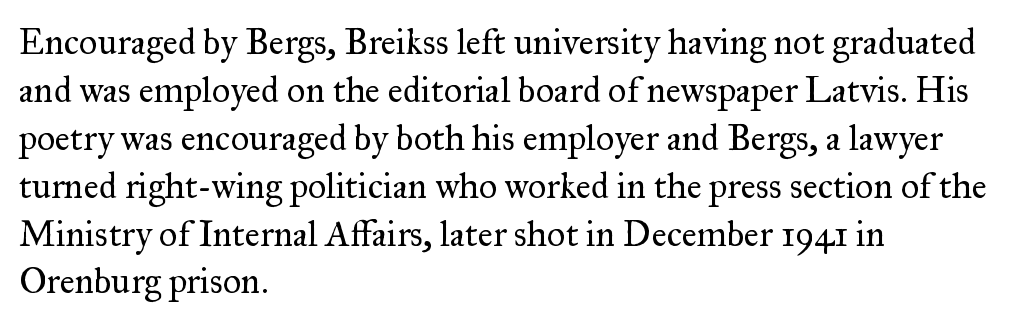
The image shows 36 px regular-weight serif type, upright; set left-aligned, normal line spacing (1.33x), normal letter spacing, not underlined; medium stroke contrast and a small x-height.
